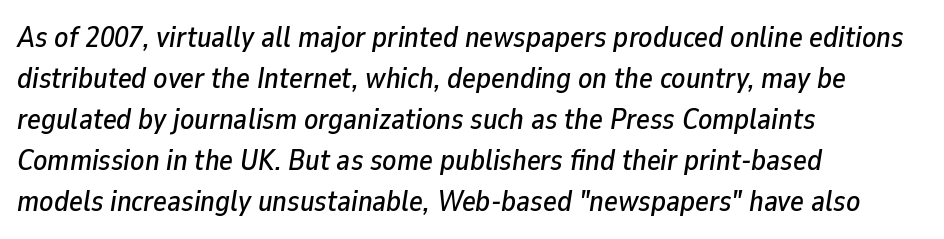
Default kerning and tracking; the words read as compact shapes. Spacing verdict: proportional, widths tailored to each character. Notice how the stems are inclined rather than vertical — that's the hallmark of italics. Line starts are locked; line ends wander.
